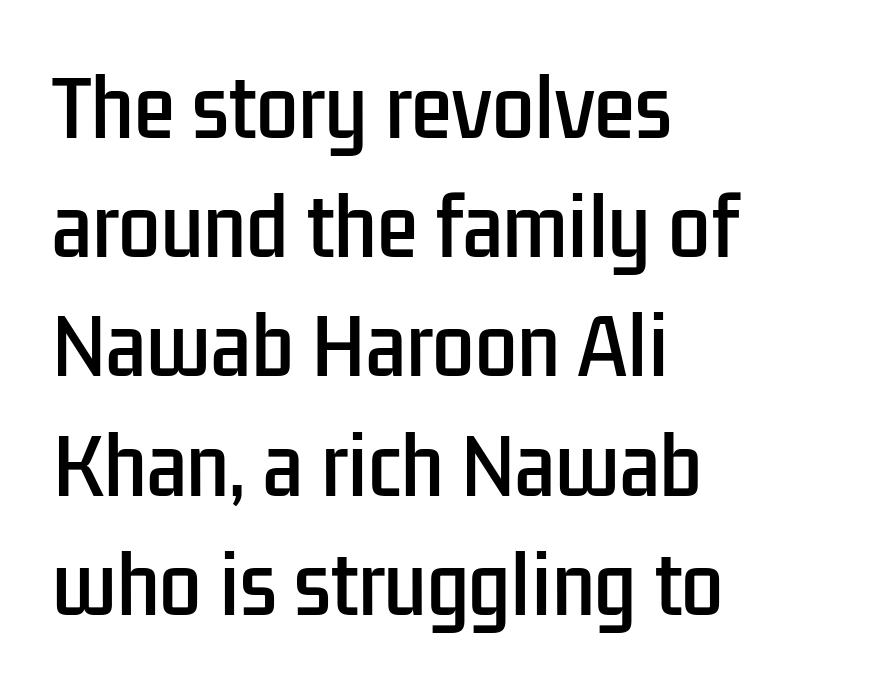
{"serif": "no", "italic": "no", "width": "condensed", "stroke_contrast": "low", "x_height": "medium", "monospaced": "no", "underline": "no", "align": "left", "line_spacing": "normal", "line_spacing_ratio": 1.59, "letter_spacing": "normal", "letter_spacing_em": 0.0, "glyph_px": 75}
